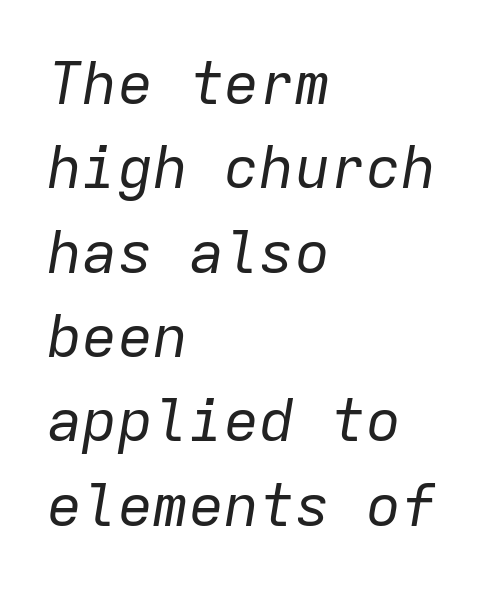
{"italic": "yes", "lean": "right", "slant_degrees": 9, "bold": "no", "weight": "regular", "width": "normal", "stroke_contrast": "low", "x_height": "medium", "monospaced": "yes", "underline": "no", "align": "left", "line_spacing": "normal", "line_spacing_ratio": 1.43, "letter_spacing": "normal", "letter_spacing_em": 0.0, "glyph_px": 59}
